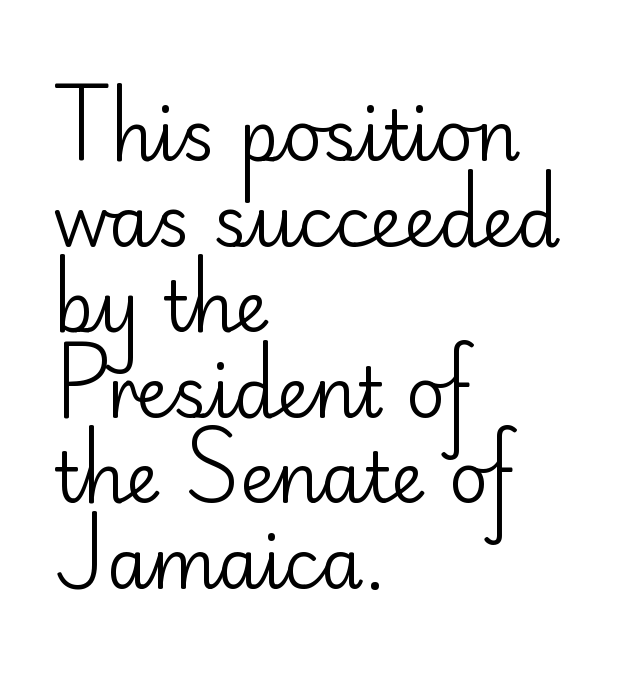
The font is comparable to plain body text, perhaps lighter. Style check: upright. You could not count columns in this text — the font is proportionally spaced. The strip under each line holds only bare page.
